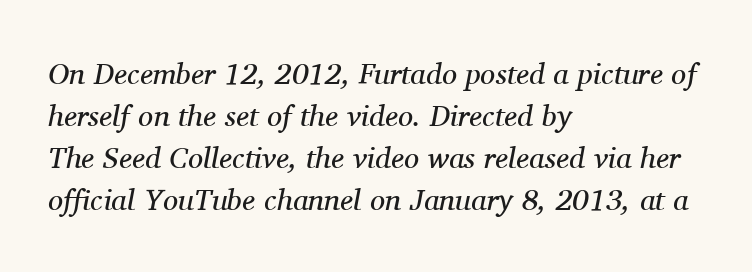
{"serif": "yes", "italic": "yes", "lean": "right", "slant_degrees": 11, "bold": "no", "weight": "regular", "width": "normal", "stroke_contrast": "medium", "x_height": "medium", "monospaced": "no", "underline": "no", "align": "left", "line_spacing": "normal", "line_spacing_ratio": 1.4, "letter_spacing": "normal", "letter_spacing_em": 0.0, "glyph_px": 30}
